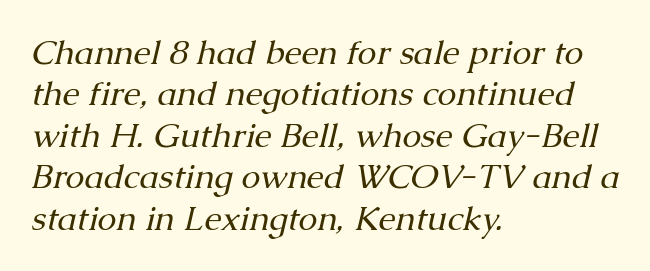
{"serif": "yes", "italic": "yes", "lean": "right", "slant_degrees": 13, "bold": "no", "weight": "regular", "width": "normal", "stroke_contrast": "medium", "x_height": "medium", "monospaced": "no", "underline": "no", "align": "left", "line_spacing_ratio": 1.22, "letter_spacing": "normal", "letter_spacing_em": 0.0, "glyph_px": 34}
